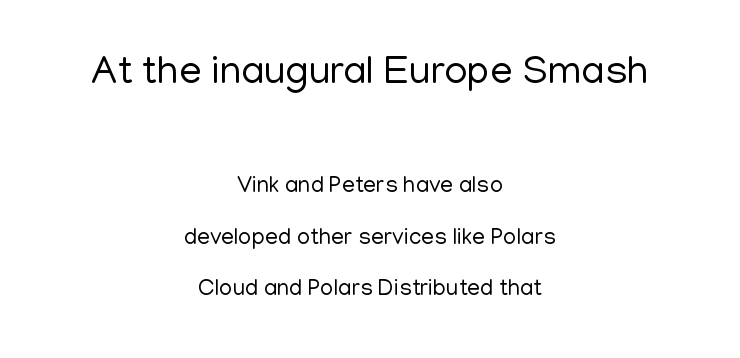
{"serif": "no", "italic": "no", "bold": "no", "weight": "regular", "width": "normal", "stroke_contrast": "low", "x_height": "medium", "monospaced": "no", "underline": "no", "align": "center", "line_spacing": "loose", "line_spacing_ratio": 2.25, "letter_spacing": "normal", "letter_spacing_em": 0.0, "larger_block": "first", "size_ratio": 1.74, "glyph_px": 40}
